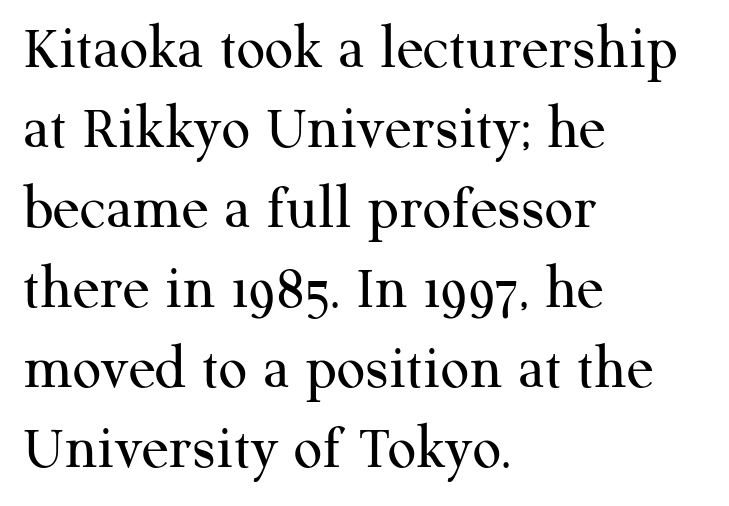
Q: Is the text bold? A: No.
Q: Is the text italic (slanted)? A: No, it is upright.
Q: Is the typeface a serif or a sans-serif typeface? A: Serif.
Q: Is the text underlined? A: No.
Q: How is the paragraph aligned? A: Left-aligned.
Q: Is the spacing between letters normal or unusually wide? A: Normal.
Q: Is the spacing between lines tight, normal or loose? A: Normal.
Q: Width (condensed, normal, or wide)? A: Normal.
Q: Stroke contrast? A: Medium.
Q: x-height? A: Medium.
Q: Monospaced? A: No.
